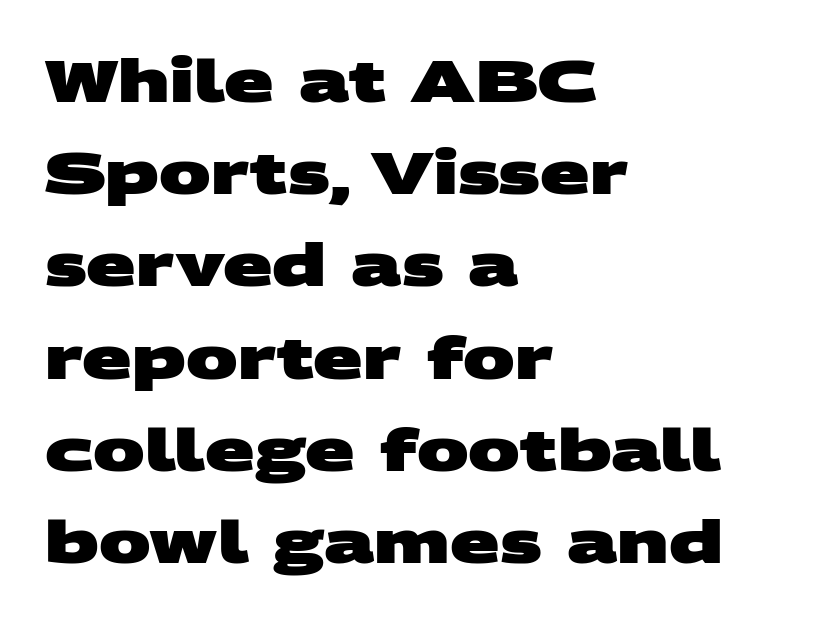
{"serif": "no", "bold": "yes", "weight": "heavy", "width": "wide", "stroke_contrast": "medium", "x_height": "large", "monospaced": "no", "underline": "no", "align": "left", "line_spacing": "normal", "line_spacing_ratio": 1.59, "letter_spacing": "normal", "letter_spacing_em": 0.0, "glyph_px": 58}
